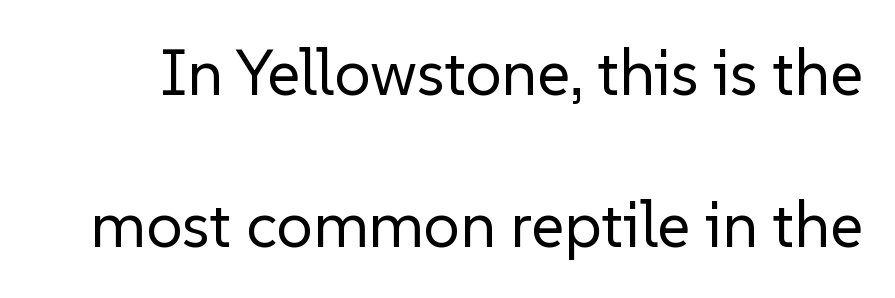
The image shows 64 px regular-weight sans-serif type, upright; set loose line spacing (2.38x), normal letter spacing, not underlined; low stroke contrast and a medium x-height.
